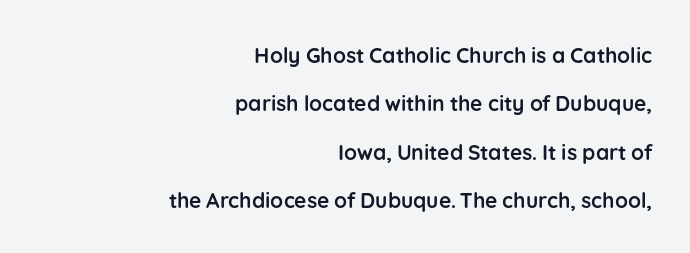
Q: Is the text bold? A: Yes.
Q: Is the text italic (slanted)? A: No, it is upright.
Q: Is the text underlined? A: No.
Q: How is the paragraph aligned? A: Right-aligned.
Q: Is the spacing between letters normal or unusually wide? A: Normal.
Q: Is the spacing between lines tight, normal or loose? A: Loose.
